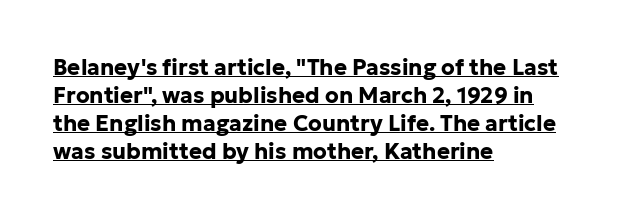
{"italic": "no", "bold": "yes", "underline": "yes", "align": "left", "line_spacing": "normal", "line_spacing_ratio": 1.27, "letter_spacing": "normal", "letter_spacing_em": 0.0, "glyph_px": 22}
